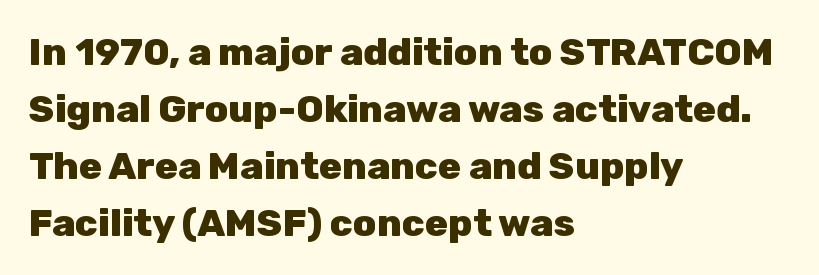
{"serif": "no", "italic": "no", "bold": "yes", "weight": "heavy", "width": "normal", "stroke_contrast": "low", "x_height": "medium", "monospaced": "no", "underline": "no", "align": "left", "line_spacing": "normal", "line_spacing_ratio": 1.5, "letter_spacing": "normal", "letter_spacing_em": 0.0, "glyph_px": 38}
